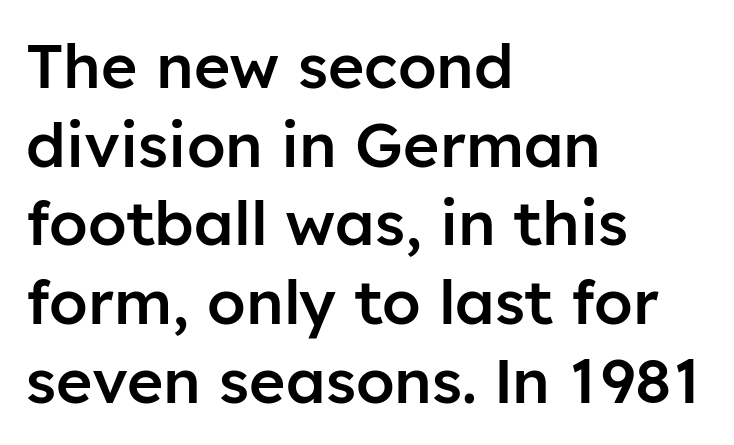
Q: Is the text bold? A: Semi-bold.
Q: Is the text italic (slanted)? A: No, it is upright.
Q: Is the typeface a serif or a sans-serif typeface? A: Sans-serif.
Q: Is the text underlined? A: No.
Q: How is the paragraph aligned? A: Left-aligned.
Q: Is the spacing between letters normal or unusually wide? A: Normal.
Q: Is the spacing between lines tight, normal or loose? A: Normal.
Q: Width (condensed, normal, or wide)? A: Normal.
Q: Stroke contrast? A: Low.
Q: x-height? A: Medium.
Q: Monospaced? A: No.
